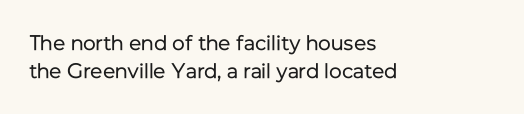
{"italic": "no", "bold": "no", "underline": "no", "align": "left", "line_spacing": "normal", "line_spacing_ratio": 1.35, "letter_spacing": "normal", "letter_spacing_em": 0.0, "glyph_px": 21}
